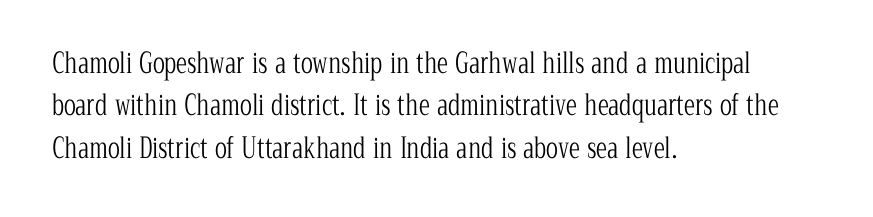
Q: Is the text bold? A: No.
Q: Is the text italic (slanted)? A: No, it is upright.
Q: Is the typeface a serif or a sans-serif typeface? A: Serif.
Q: Is the text underlined? A: No.
Q: How is the paragraph aligned? A: Left-aligned.
Q: Is the spacing between letters normal or unusually wide? A: Normal.
Q: Is the spacing between lines tight, normal or loose? A: Normal.
Q: Width (condensed, normal, or wide)? A: Condensed.
Q: Stroke contrast? A: Low.
Q: x-height? A: Medium.
Q: Monospaced? A: No.
